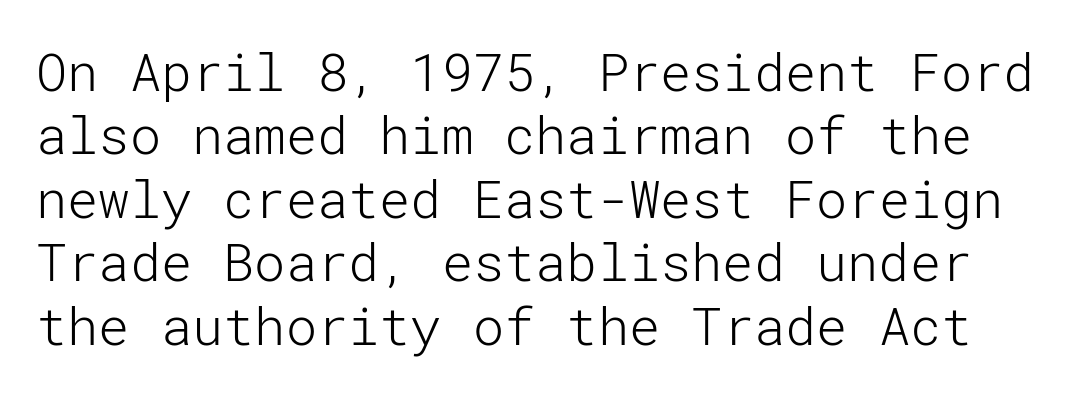
{"serif": "no", "italic": "no", "bold": "no", "weight": "light", "width": "normal", "stroke_contrast": "low", "x_height": "medium", "underline": "no", "line_spacing_ratio": 1.22, "letter_spacing": "normal", "letter_spacing_em": 0.0, "glyph_px": 52}
